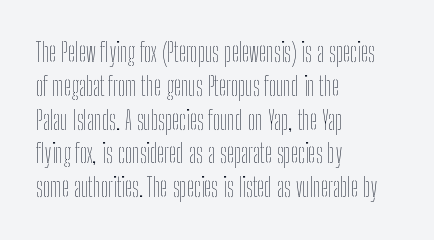
{"italic": "no", "bold": "no", "underline": "no", "align": "left", "line_spacing": "normal", "line_spacing_ratio": 1.3, "letter_spacing": "normal", "letter_spacing_em": 0.0, "glyph_px": 26}
